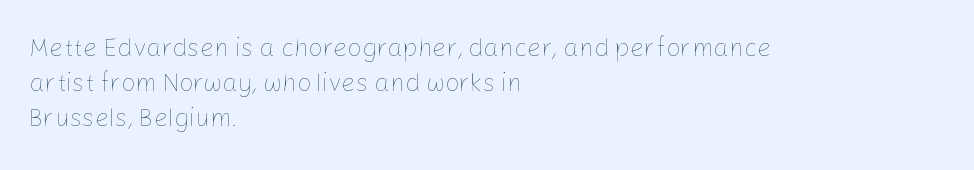
{"italic": "no", "bold": "no", "underline": "no", "align": "left", "line_spacing": "normal", "line_spacing_ratio": 1.4, "letter_spacing": "normal", "letter_spacing_em": 0.0, "glyph_px": 25}
